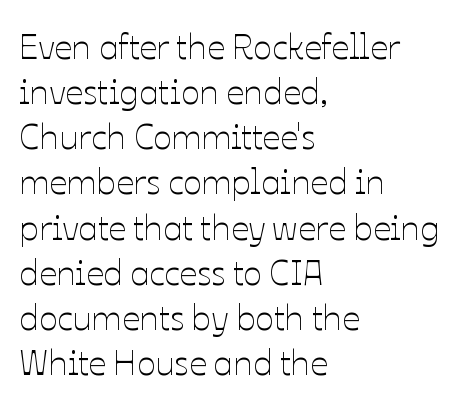
The image shows 35 px thin type, upright; set left-aligned, normal line spacing (1.29x), normal letter spacing, not underlined; low stroke contrast and a medium x-height.
